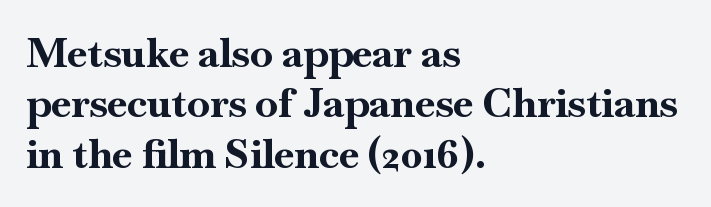
{"serif": "yes", "italic": "no", "bold": "yes", "weight": "bold", "width": "normal", "stroke_contrast": "high", "x_height": "small", "monospaced": "no", "underline": "no", "align": "left", "line_spacing_ratio": 1.23, "letter_spacing": "normal", "letter_spacing_em": 0.0, "glyph_px": 41}
